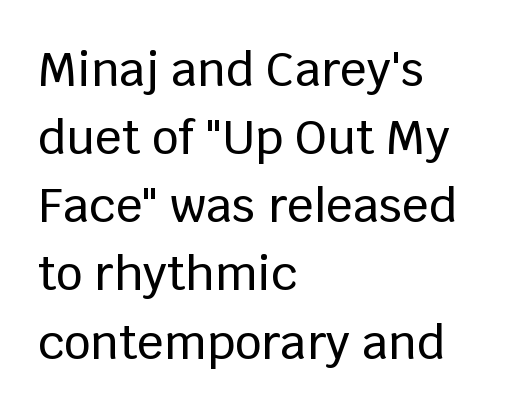
The image shows 47 px sans-serif type, upright; set left-aligned, normal line spacing (1.45x), normal letter spacing, not underlined; low stroke contrast and a large x-height.
